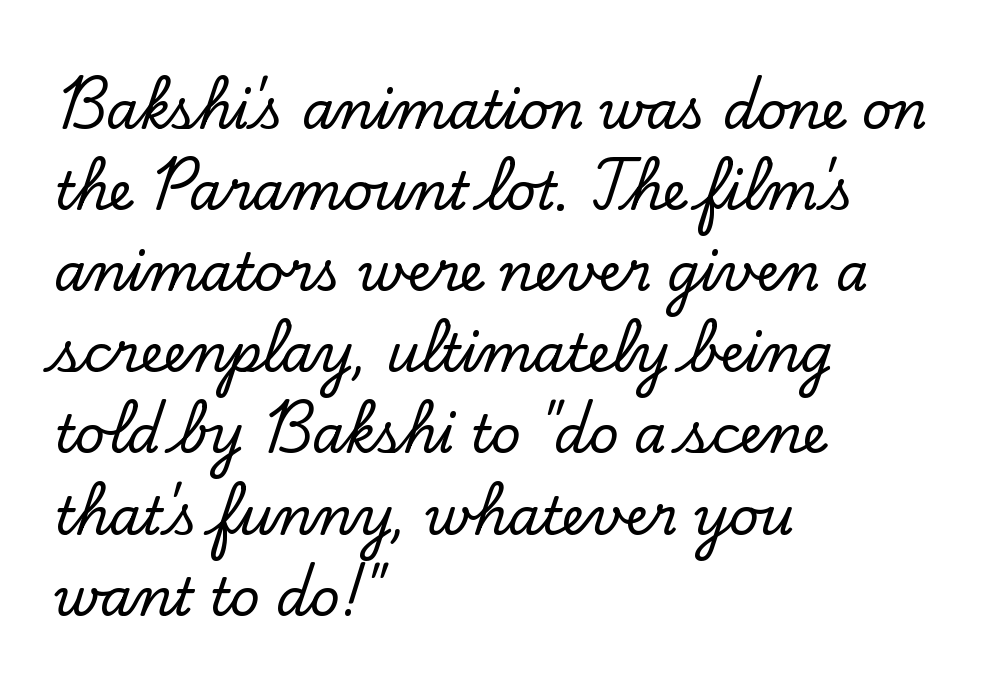
{"serif": "yes", "width": "normal", "stroke_contrast": "low", "x_height": "small", "monospaced": "no", "underline": "no", "align": "left", "line_spacing": "normal", "line_spacing_ratio": 1.56, "letter_spacing": "normal", "letter_spacing_em": 0.0, "glyph_px": 52}
